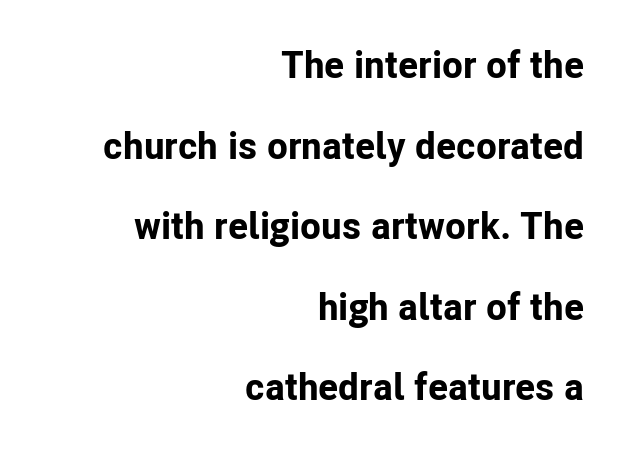
{"serif": "no", "italic": "no", "bold": "yes", "weight": "bold", "width": "normal", "stroke_contrast": "low", "x_height": "medium", "monospaced": "no", "underline": "no", "align": "right", "line_spacing": "loose", "line_spacing_ratio": 2.12, "letter_spacing": "normal", "letter_spacing_em": 0.0, "glyph_px": 38}
